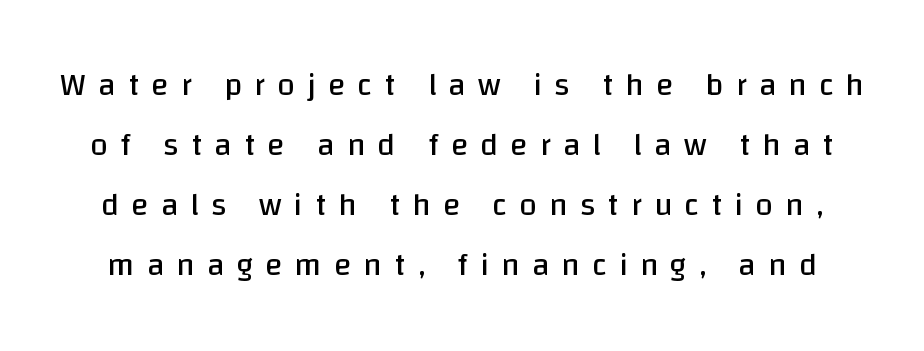
No letter is thick-stroked: the sample isn't bold. The face used here is proportionally spaced, like ordinary book or web type. Check under the words: just untouched page. Ordinary non-slanted type is in use. The designer went with a sans here, leaving each stem footless. The letterforms stand isolated, each surrounded by extra space.
